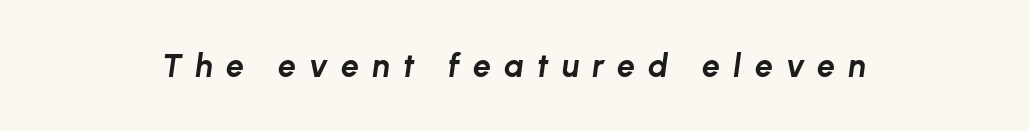
Q: Is the text bold? A: Yes.
Q: Is the text italic (slanted)? A: Yes, it leans right by about 8 degrees.
Q: Is the text underlined? A: No.
Q: Is the spacing between letters normal or unusually wide? A: Unusually wide.
Q: Width (condensed, normal, or wide)? A: Normal.
Q: Stroke contrast? A: Low.
Q: x-height? A: Medium.
Q: Monospaced? A: No.
